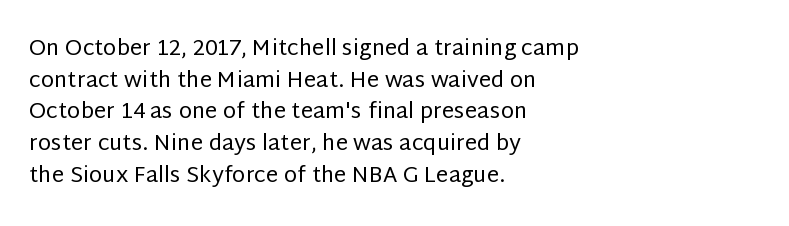
Ordinary non-slanted type is in use. Whoever set this chose a conventional vertical rhythm. Nothing unusual about the tracking: characters are spaced as the font intends. Every row of glyphs begins at an identical x-position on the left.
